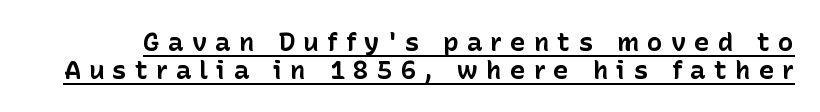
Tall strokes in this sample are plumb rather than angled. You could only call the tracking loose — the letters float apart. The space between consecutive lines is stingy. Notice how a bar underscores the lettering throughout.
